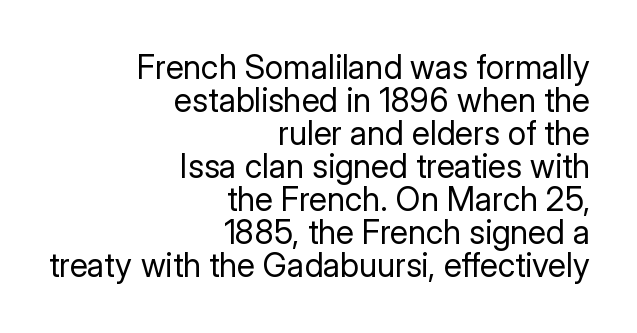
{"serif": "no", "italic": "no", "bold": "no", "weight": "regular", "width": "normal", "stroke_contrast": "low", "x_height": "medium", "monospaced": "no", "underline": "no", "align": "right", "line_spacing": "tight", "line_spacing_ratio": 1.0, "letter_spacing": "normal", "letter_spacing_em": 0.0, "glyph_px": 33}
